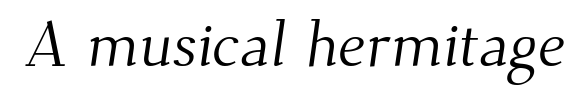
Q: Is the text bold? A: No.
Q: Is the typeface a serif or a sans-serif typeface? A: Serif.
Q: Is the text underlined? A: No.
Q: Is the spacing between letters normal or unusually wide? A: Normal.
Q: Width (condensed, normal, or wide)? A: Normal.
Q: Stroke contrast? A: Medium.
Q: x-height? A: Small.
Q: Monospaced? A: No.
